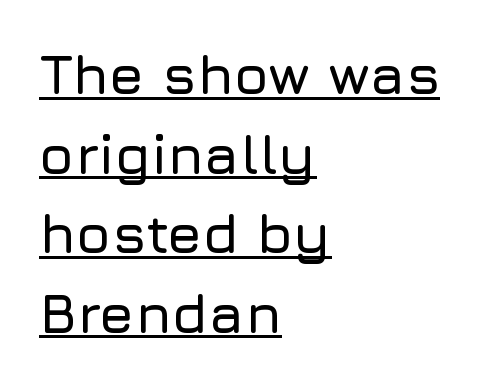
{"serif": "no", "italic": "no", "width": "normal", "stroke_contrast": "low", "x_height": "medium", "monospaced": "no", "underline": "yes", "align": "left", "line_spacing": "normal", "line_spacing_ratio": 1.42, "letter_spacing": "normal", "letter_spacing_em": 0.0, "glyph_px": 56}
